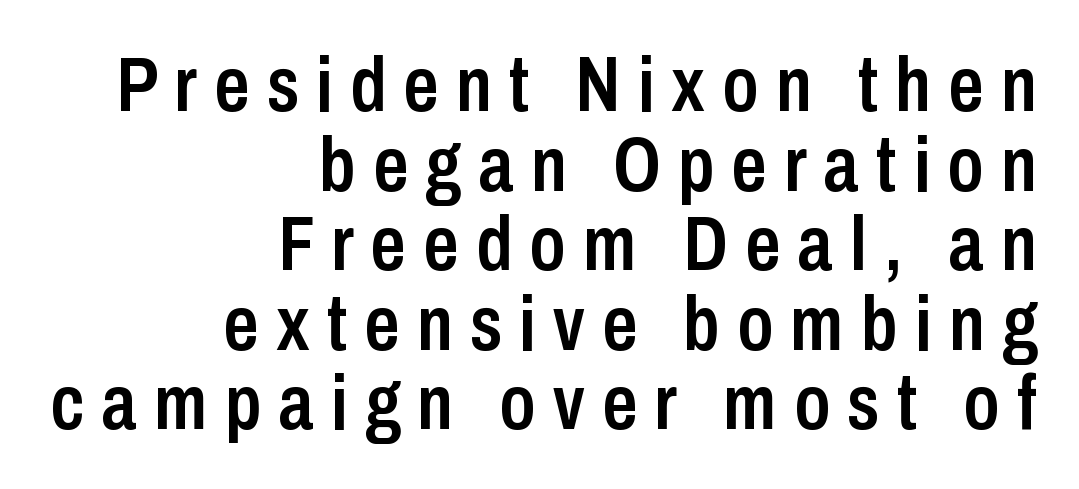
A typesetter would label this face a sans. The passage shown is not underscored anywhere. Is this a fixed-width face? No — the glyphs have proportional, varying widths. What stands out about the letter spacing? Its width — letters are far apart. The lines are quadded right.
